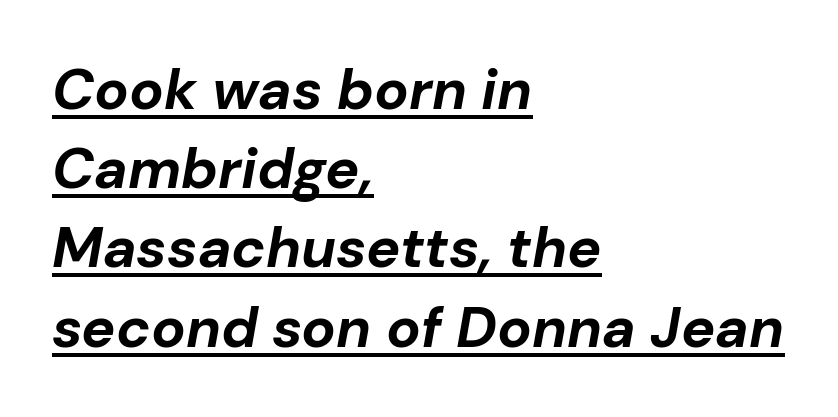
The image shows 57 px bold type, italic (leaning right); set left-aligned, normal line spacing (1.39x), normal letter spacing, underlined; low stroke contrast and a medium x-height.
